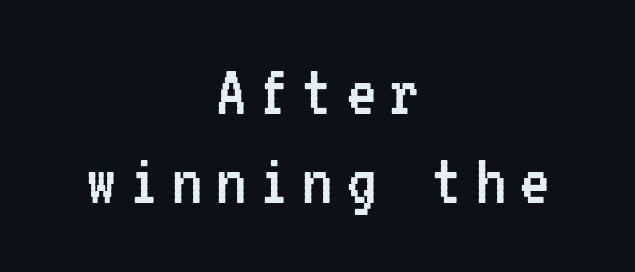
{"serif": "no", "italic": "no", "bold": "no", "weight": "regular", "width": "condensed", "stroke_contrast": "low", "x_height": "medium", "monospaced": "yes", "underline": "no", "align": "center", "line_spacing_ratio": 1.17, "glyph_px": 76}
